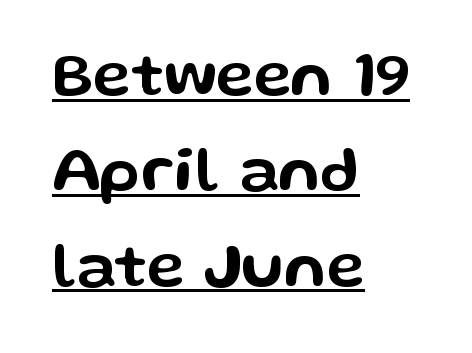
The image shows 64 px wide sans-serif type, upright; set left-aligned, normal line spacing (1.49x), normal letter spacing, underlined; low stroke contrast and a medium x-height.
